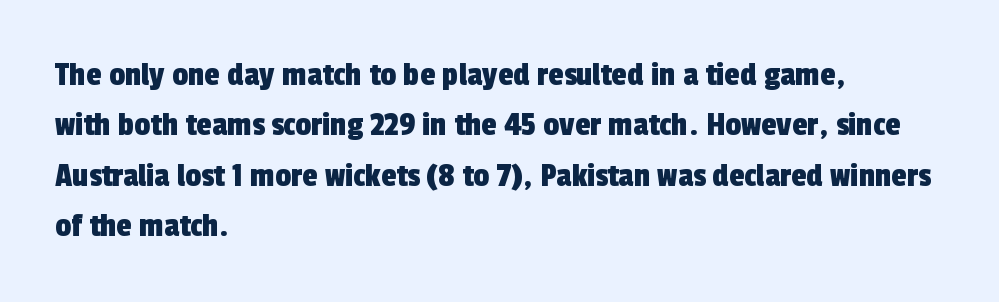
The designer went with a sans here, leaving each stem footless. In CSS terms this would be text-align: left. Notice how descenders clear the ascenders below comfortably — that's standard leading. Letters rest on an invisible, unmarked baseline.
